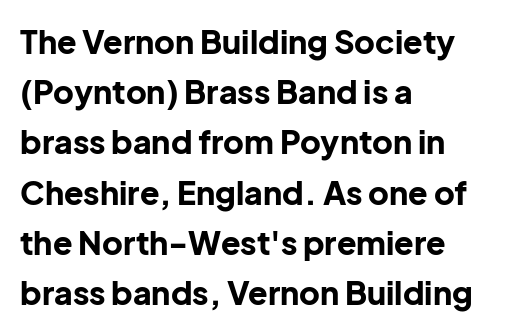
{"serif": "no", "italic": "no", "bold": "yes", "weight": "bold", "width": "normal", "stroke_contrast": "low", "x_height": "medium", "monospaced": "no", "underline": "no", "align": "left", "line_spacing": "normal", "line_spacing_ratio": 1.57, "letter_spacing": "normal", "letter_spacing_em": 0.0, "glyph_px": 32}
